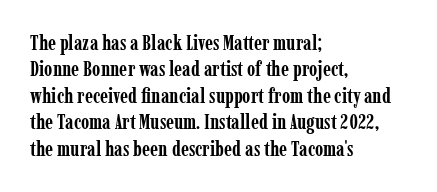
Q: Is the text bold? A: Yes.
Q: Is the text italic (slanted)? A: No, it is upright.
Q: Is the text underlined? A: No.
Q: How is the paragraph aligned? A: Left-aligned.
Q: Is the spacing between letters normal or unusually wide? A: Normal.
Q: Is the spacing between lines tight, normal or loose? A: Normal.
